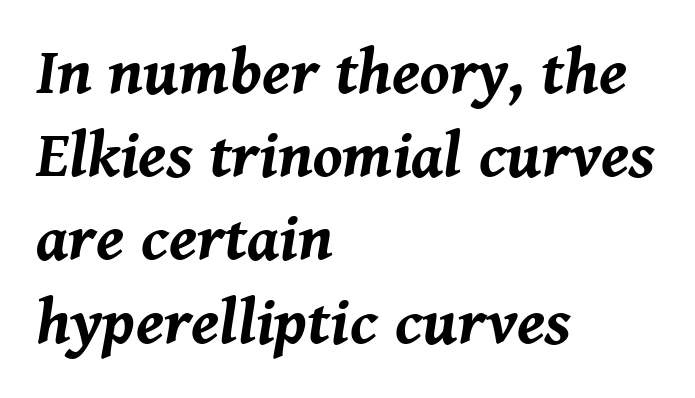
Q: Is the text bold? A: Yes.
Q: Is the text italic (slanted)? A: Yes, it leans right by about 8 degrees.
Q: Is the text underlined? A: No.
Q: How is the paragraph aligned? A: Left-aligned.
Q: Is the spacing between letters normal or unusually wide? A: Normal.
Q: Is the spacing between lines tight, normal or loose? A: Normal.
Q: Width (condensed, normal, or wide)? A: Normal.
Q: Stroke contrast? A: Medium.
Q: x-height? A: Medium.
Q: Monospaced? A: No.
